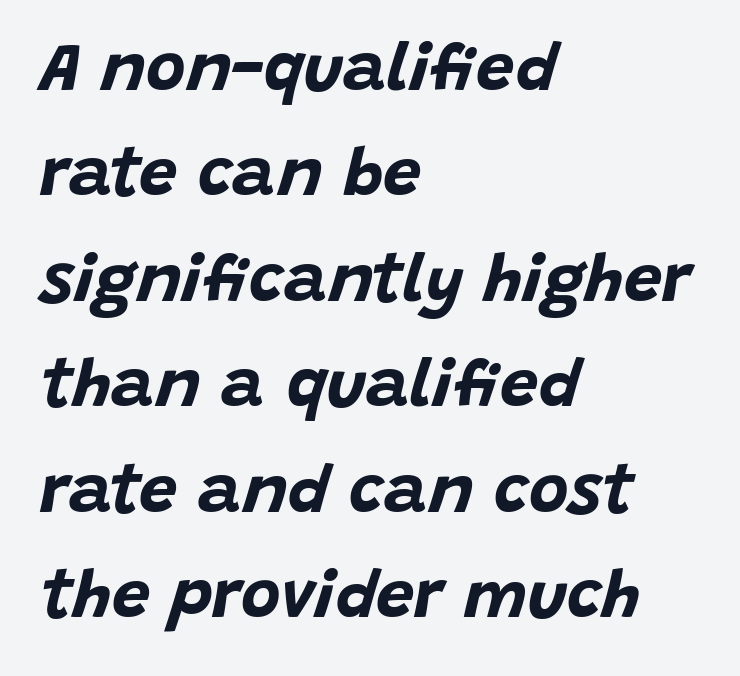
Q: Is the text bold? A: Yes.
Q: Is the text italic (slanted)? A: Yes, it leans right by about 15 degrees.
Q: Is the text underlined? A: No.
Q: How is the paragraph aligned? A: Left-aligned.
Q: Is the spacing between letters normal or unusually wide? A: Normal.
Q: Is the spacing between lines tight, normal or loose? A: Normal.
Q: Width (condensed, normal, or wide)? A: Normal.
Q: Stroke contrast? A: Low.
Q: x-height? A: Large.
Q: Monospaced? A: No.
